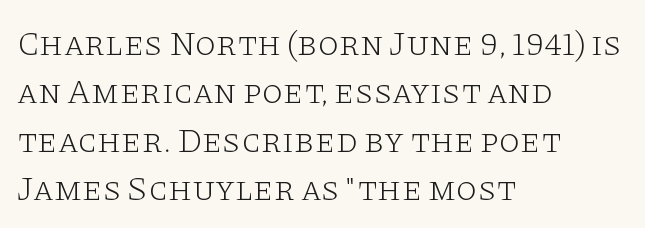
{"serif": "yes", "italic": "no", "bold": "no", "weight": "light", "width": "wide", "stroke_contrast": "low", "x_height": "large", "monospaced": "no", "underline": "no", "align": "left", "line_spacing": "normal", "line_spacing_ratio": 1.42, "letter_spacing": "normal", "letter_spacing_em": 0.0, "glyph_px": 34}
